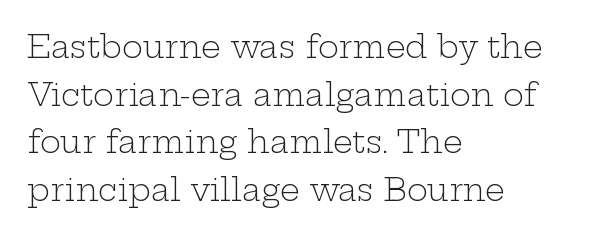
{"serif": "yes", "italic": "no", "bold": "no", "weight": "light", "width": "wide", "stroke_contrast": "low", "x_height": "medium", "monospaced": "no", "underline": "no", "align": "left", "line_spacing": "normal", "line_spacing_ratio": 1.54, "letter_spacing": "normal", "letter_spacing_em": 0.0, "glyph_px": 31}
